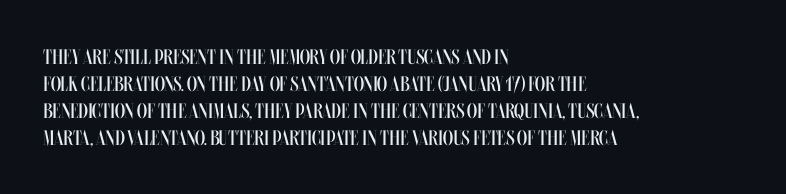
Q: Is the text bold? A: No.
Q: Is the text italic (slanted)? A: No, it is upright.
Q: Is the text underlined? A: No.
Q: How is the paragraph aligned? A: Left-aligned.
Q: Is the spacing between letters normal or unusually wide? A: Normal.
Q: Is the spacing between lines tight, normal or loose? A: Normal.
